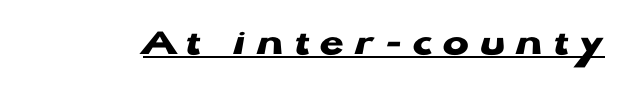
Do the characters align in a grid? No, the font is proportional. Compared with undecorated copy, this sample adds a rule below the words. The strokes are fattened all the way to bold. Type style note: lacks serifs. Characters remain perfectly vertical along every line.
